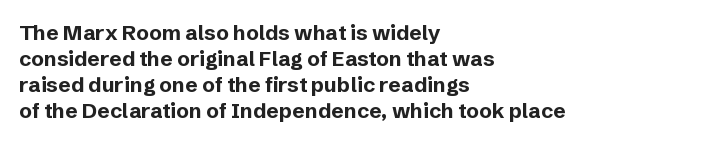
The strokes are fattened all the way to bold. Visually the block forms a straight wall on the left and a jagged coastline on the right. A typesetter would mark this as roman, not italic. The words here are not underlined.
